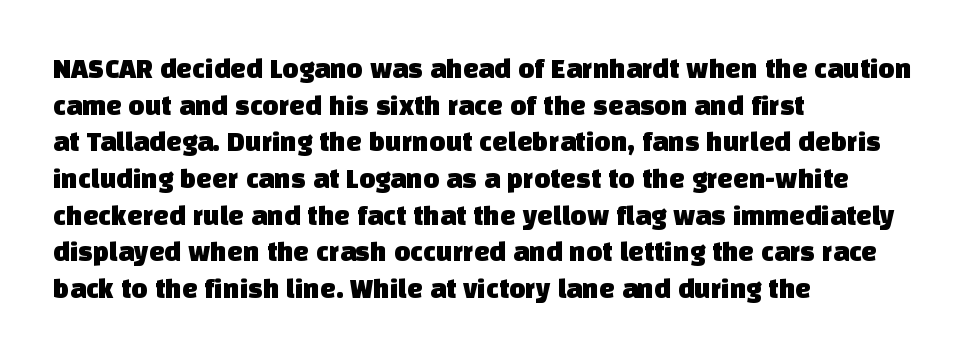
The image shows 28 px sans-serif type; set left-aligned, normal line spacing (1.31x), normal letter spacing, not underlined; low stroke contrast and a large x-height.
